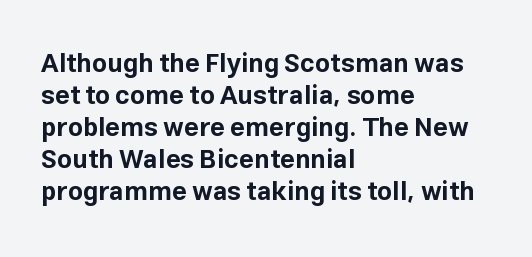
{"italic": "no", "bold": "yes", "underline": "no", "align": "left", "line_spacing_ratio": 1.23, "letter_spacing": "normal", "letter_spacing_em": 0.0, "glyph_px": 26}
